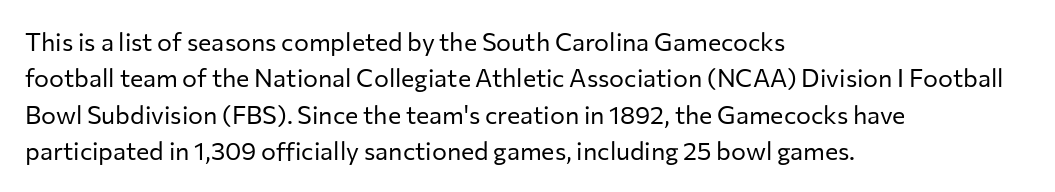
{"italic": "no", "bold": "no", "underline": "no", "align": "left", "line_spacing": "normal", "line_spacing_ratio": 1.46, "letter_spacing": "normal", "letter_spacing_em": 0.0, "glyph_px": 25}
